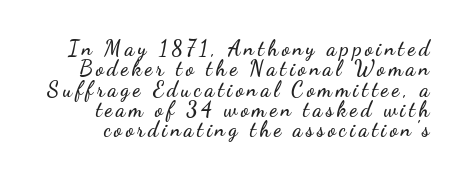
The image shows 21 px text type; set right-aligned, tight line spacing (0.97x), not underlined.
